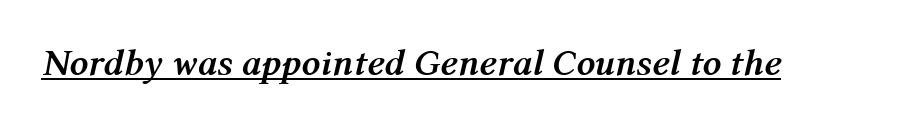
The image shows 37 px semibold type, italic (leaning right); set normal letter spacing, underlined; medium stroke contrast and a medium x-height.
